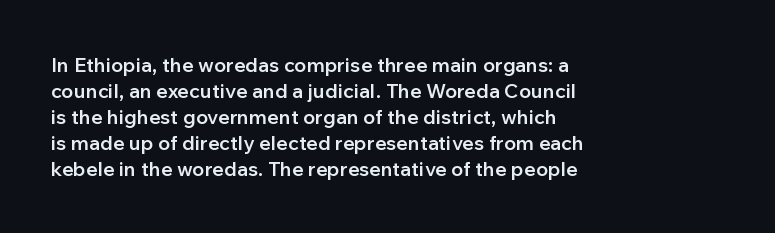
Is there any slant? The stems are plumb. In terms of letterspacing, this is plain default setting. The baseline area is clear. The passage is arranged the way most books set body copy — flush left.
